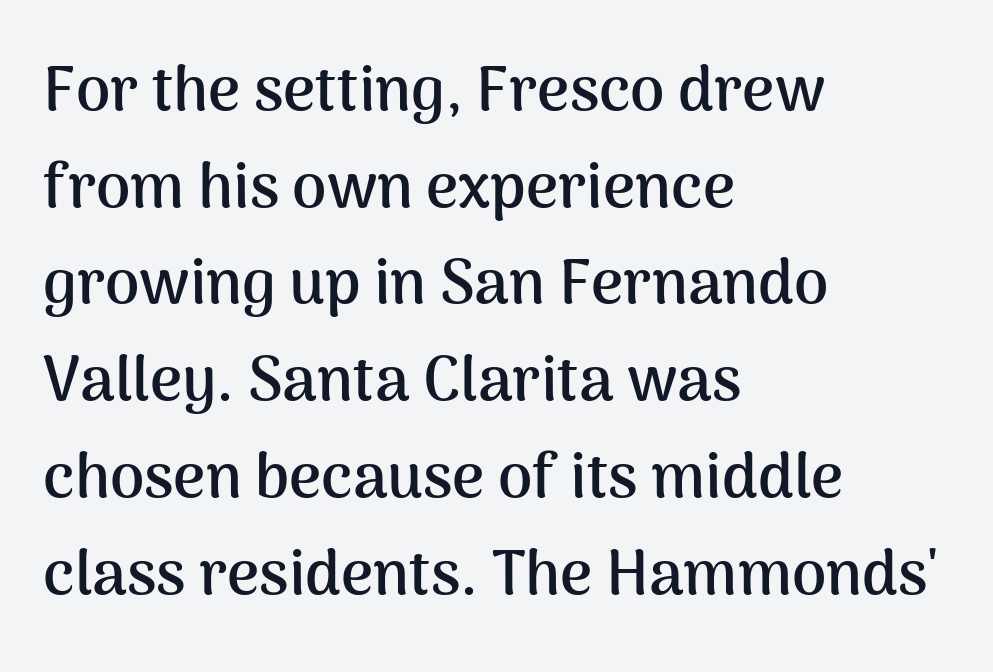
{"serif": "no", "italic": "no", "bold": "yes", "weight": "semibold", "width": "normal", "stroke_contrast": "medium", "x_height": "medium", "monospaced": "no", "underline": "no", "align": "left", "line_spacing": "normal", "line_spacing_ratio": 1.56, "letter_spacing": "normal", "letter_spacing_em": 0.0, "glyph_px": 62}
